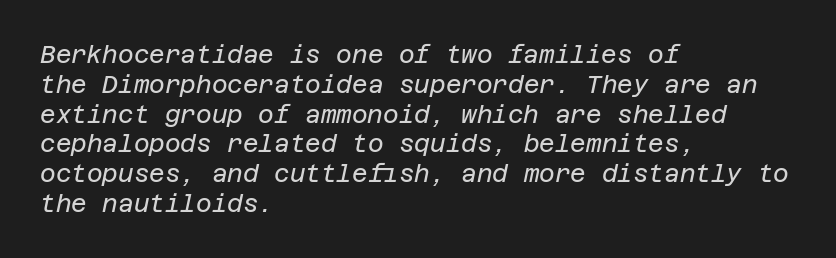
{"italic": "yes", "lean": "right", "slant_degrees": 12, "bold": "no", "underline": "no", "align": "left", "line_spacing_ratio": 1.24, "letter_spacing": "normal", "letter_spacing_em": 0.0, "glyph_px": 24}
